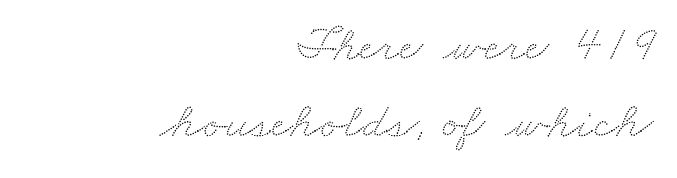
The image shows 51 px wide type; set right-aligned, normal line spacing (1.51x), normal letter spacing, not underlined; low stroke contrast and a small x-height.
